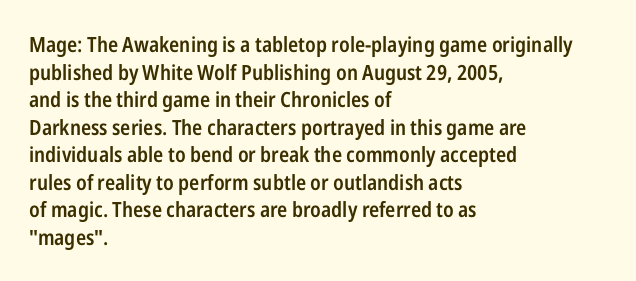
This sample uses plain, unmodified letter spacing. The foot of each line stays bare and open. The leading is moderate, giving the passage an even texture. A somewhat darkened texture: the type is semibold rather than bold.
